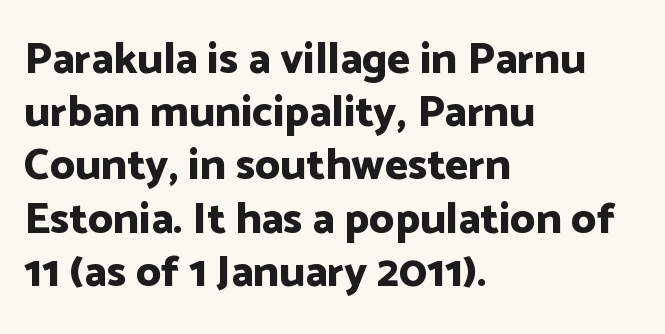
Q: Is the text bold? A: Yes.
Q: Is the text italic (slanted)? A: No, it is upright.
Q: Is the typeface a serif or a sans-serif typeface? A: Sans-serif.
Q: Is the text underlined? A: No.
Q: How is the paragraph aligned? A: Left-aligned.
Q: Is the spacing between letters normal or unusually wide? A: Normal.
Q: Width (condensed, normal, or wide)? A: Normal.
Q: Stroke contrast? A: Low.
Q: x-height? A: Medium.
Q: Monospaced? A: No.
